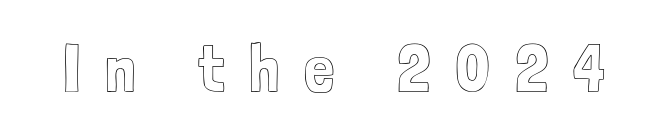
Q: Is the text italic (slanted)? A: No, it is upright.
Q: Is the text underlined? A: No.
Q: Is the spacing between letters normal or unusually wide? A: Unusually wide.
Q: Width (condensed, normal, or wide)? A: Condensed.
Q: x-height? A: Medium.
Q: Monospaced? A: No.
